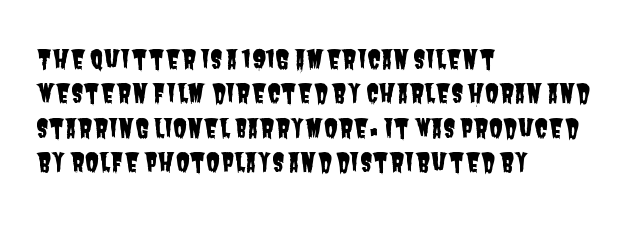
{"underline": "no", "align": "left", "line_spacing": "normal", "line_spacing_ratio": 1.38, "letter_spacing": "normal", "letter_spacing_em": 0.0, "glyph_px": 25}
